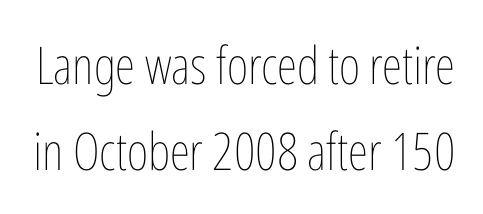
Does the lettering tilt? It doesn't — this is upright. Students, note that the glyphs here touch the page at normal intervals. The letters advance in unequal steps, a hallmark of proportional type. These lines sit exactly where default settings would place them. The typeface has the unassuming heft of standard copy or less. Underlining? Definitely not there.
